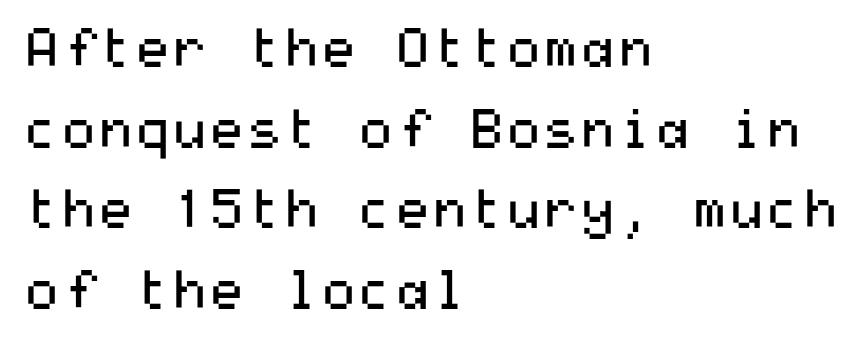
The image shows 53 px regular-weight, wide sans-serif type, upright; set left-aligned, normal line spacing (1.52x), normal letter spacing, not underlined; medium stroke contrast and a medium x-height.
